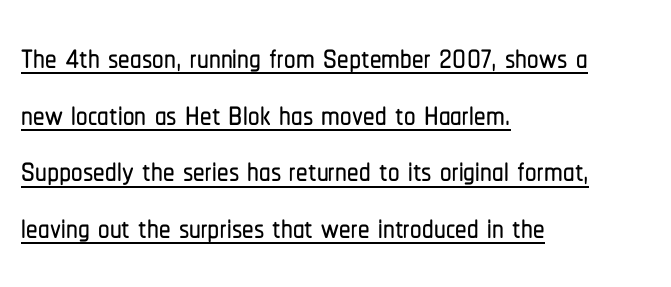
The image shows 46 px condensed sans-serif type, upright; set left-aligned, line spacing 1.23x, normal letter spacing, underlined; low stroke contrast and a medium x-height.
